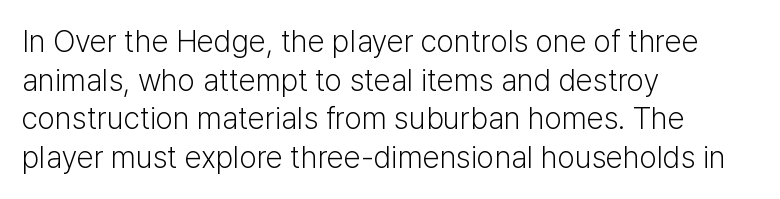
Has an underline been added? It has not. Stem width sits at or under what a default text font uses. Compared with a centered layout, this one pins lines to the left instead. Line spacing here is normal. Honestly, the letter spacing is just normal — you wouldn't notice it. These lines are rendered in a variable-pitch font.
